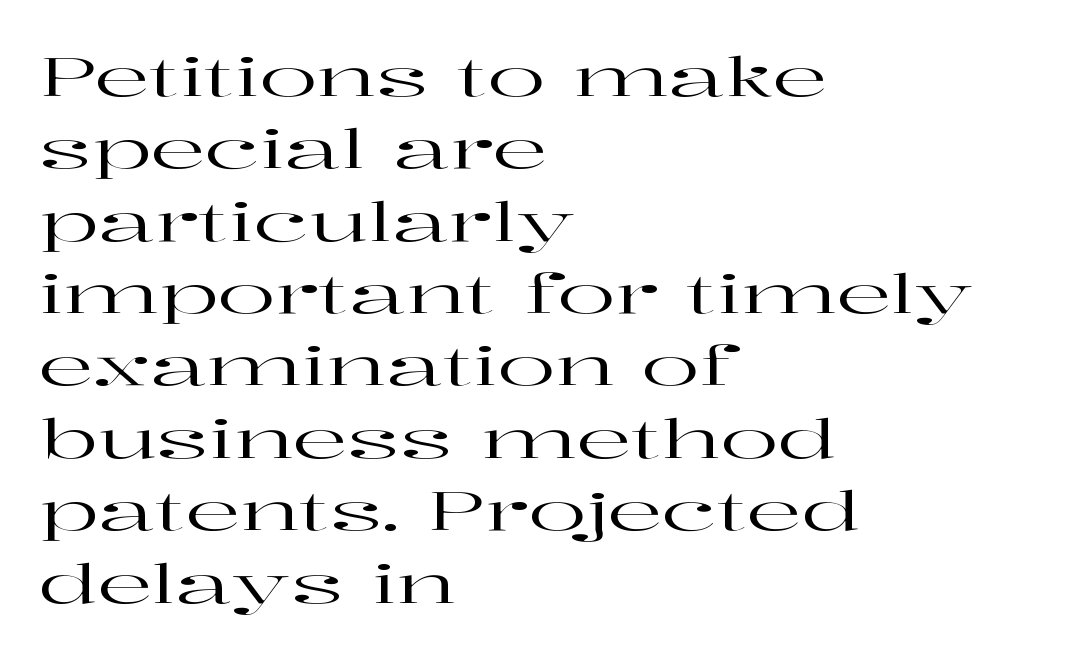
The image shows 54 px wide serif type, upright; set left-aligned, normal line spacing (1.34x), normal letter spacing, not underlined; high stroke contrast and a medium x-height.
